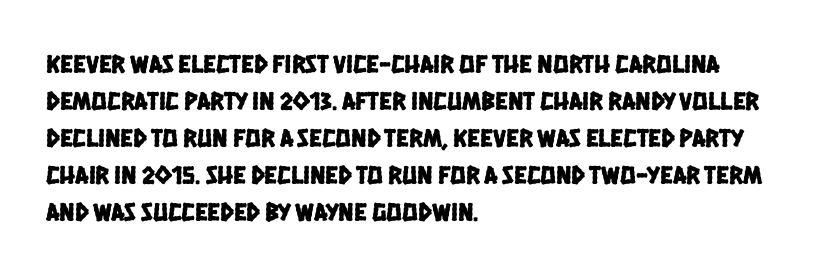
The image shows 26 px text type; set left-aligned, normal line spacing (1.42x), normal letter spacing, not underlined.
